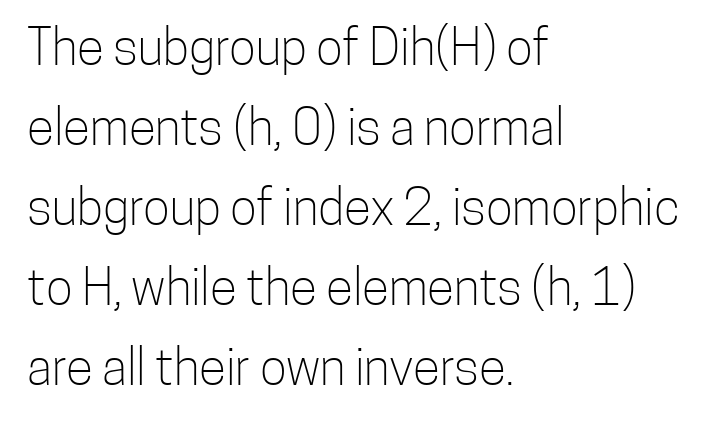
The image shows 50 px light, condensed sans-serif type, upright; set left-aligned, normal line spacing (1.6x), normal letter spacing, not underlined; low stroke contrast and a medium x-height.
